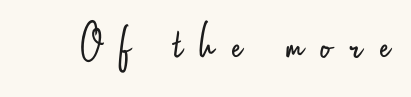
{"serif": "no", "bold": "no", "weight": "light", "width": "condensed", "stroke_contrast": "low", "x_height": "small", "monospaced": "no", "underline": "no", "letter_spacing": "wide", "letter_spacing_em": 0.34, "glyph_px": 52}
